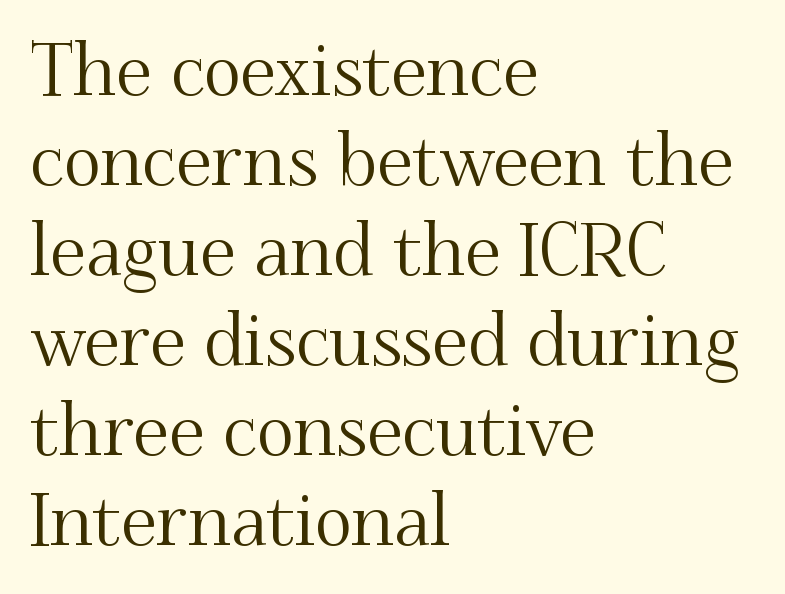
The image shows 72 px serif type, upright; set left-aligned, normal line spacing (1.25x), normal letter spacing, not underlined; medium stroke contrast and a small x-height.
